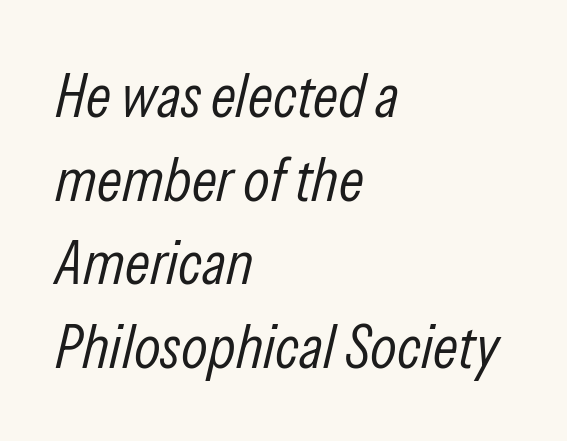
The image shows 62 px light, condensed type, italic (leaning right); set left-aligned, normal line spacing (1.35x), normal letter spacing, not underlined; low stroke contrast and a medium x-height.
